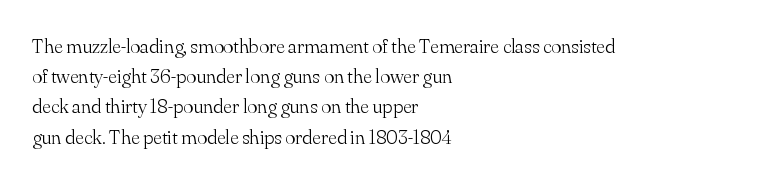
{"italic": "no", "bold": "no", "underline": "no", "align": "left", "line_spacing": "normal", "line_spacing_ratio": 1.44, "letter_spacing": "normal", "letter_spacing_em": 0.0, "glyph_px": 21}
